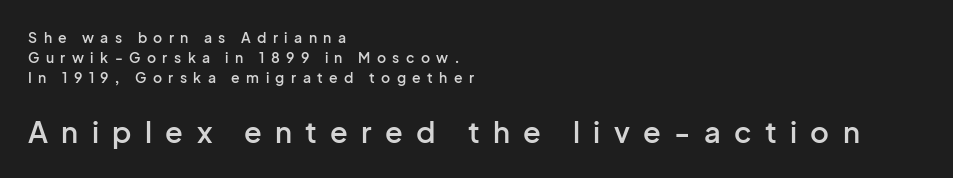
The image shows 29 px semibold sans-serif type, upright; set left-aligned, normal line spacing (1.44x), unusually wide letter spacing (+0.46 em), not underlined; the second (bottom) block is 2.07x larger; low stroke contrast and a medium x-height.
